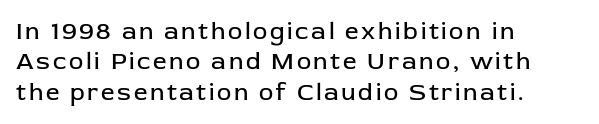
Successive baselines arrive at the customary interval. The type sits square on the baseline with zero lean. Honestly, there is no underline to notice here at all. This reads as an unemphasized weight, regular at the heaviest. Visually the block forms a straight wall on the left and a jagged coastline on the right.
